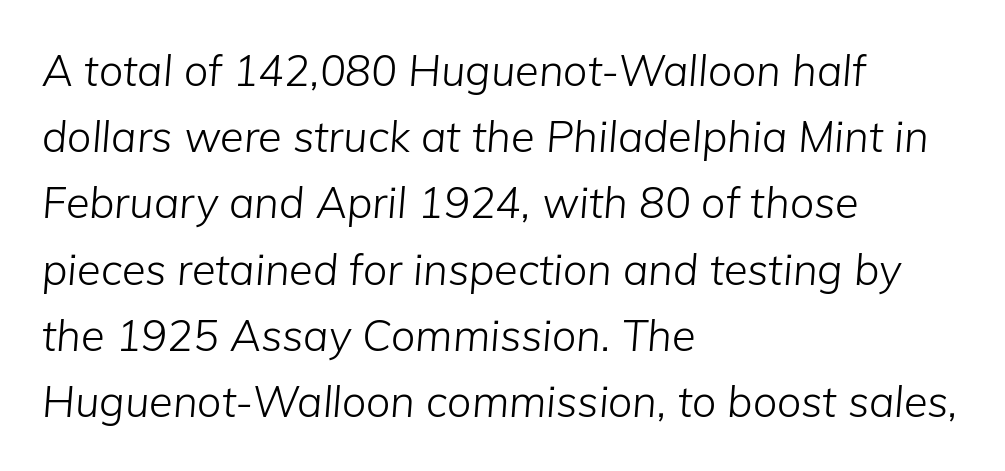
The image shows 43 px light type, italic (leaning right); set left-aligned, normal line spacing (1.54x), normal letter spacing, not underlined; low stroke contrast and a medium x-height.
